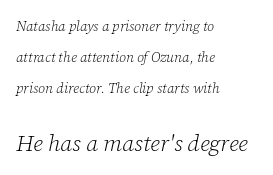
Vertical stems look standard width or narrower in stroke. Default kerning and tracking; the words read as compact shapes. Bigger letters appear in the bottom chunk; the top chunk is reduced. Honestly, the rows look like they've been pulled way apart. Unmarked baselines from the first word to the last.
